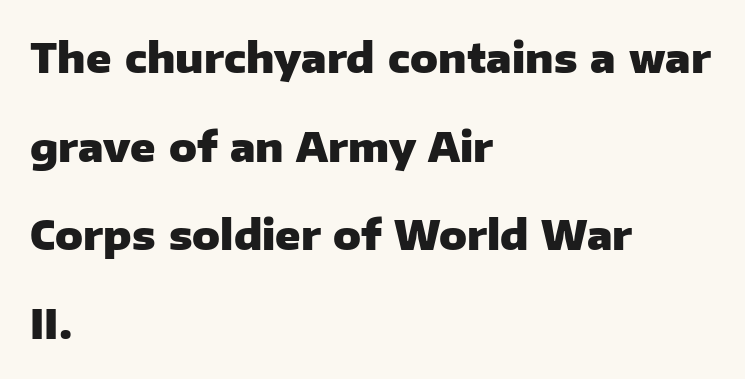
The image shows 41 px heavy sans-serif type, upright; set left-aligned, loose line spacing (2.16x), normal letter spacing, not underlined; low stroke contrast and a medium x-height.
